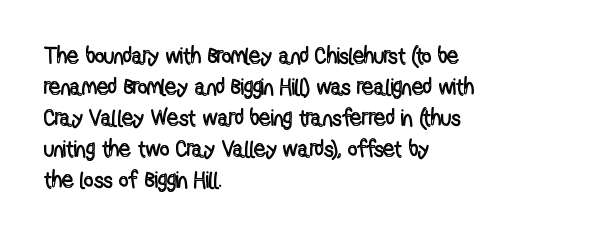
{"italic": "no", "underline": "no", "align": "left", "line_spacing": "normal", "line_spacing_ratio": 1.35, "letter_spacing": "normal", "letter_spacing_em": 0.0, "glyph_px": 23}
